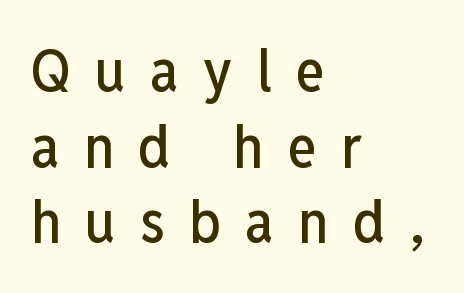
The image shows 60 px condensed sans-serif type, upright; set left-aligned, normal line spacing (1.26x), unusually wide letter spacing (+0.41 em), not underlined; low stroke contrast and a medium x-height.
